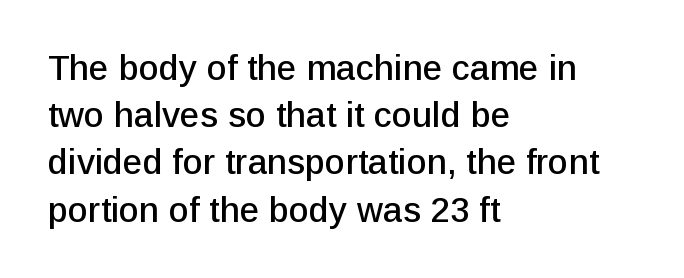
The image shows 35 px sans-serif type, upright; set left-aligned, normal line spacing (1.35x), normal letter spacing, not underlined; low stroke contrast and a medium x-height.
